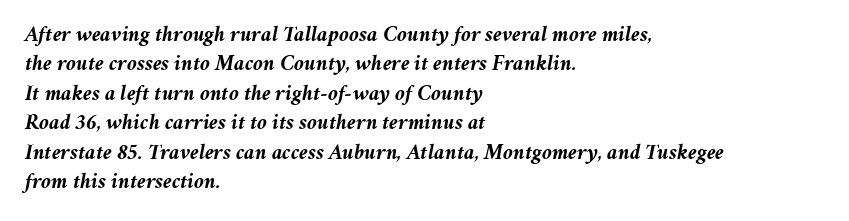
{"italic": "yes", "lean": "right", "slant_degrees": 11, "bold": "yes", "underline": "no", "align": "left", "line_spacing": "normal", "line_spacing_ratio": 1.34, "letter_spacing": "normal", "letter_spacing_em": 0.0, "glyph_px": 22}
